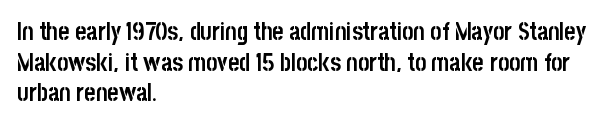
Q: Is the text bold? A: Yes.
Q: Is the text italic (slanted)? A: No, it is upright.
Q: Is the text underlined? A: No.
Q: How is the paragraph aligned? A: Left-aligned.
Q: Is the spacing between letters normal or unusually wide? A: Normal.
Q: Is the spacing between lines tight, normal or loose? A: Normal.
